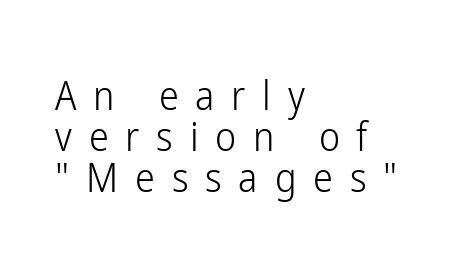
{"serif": "no", "italic": "no", "bold": "no", "weight": "light", "width": "condensed", "stroke_contrast": "low", "x_height": "medium", "monospaced": "no", "underline": "no", "align": "left", "line_spacing": "tight", "line_spacing_ratio": 1.03, "letter_spacing": "wide", "letter_spacing_em": 0.42, "glyph_px": 40}
